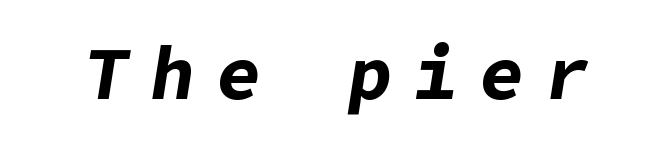
An italicized treatment has been applied to the whole sample. Does the weight exceed regular? Yes, all the way to bold. The words here are not underlined. The line texture is sparse and dotted thanks to wide tracking.
